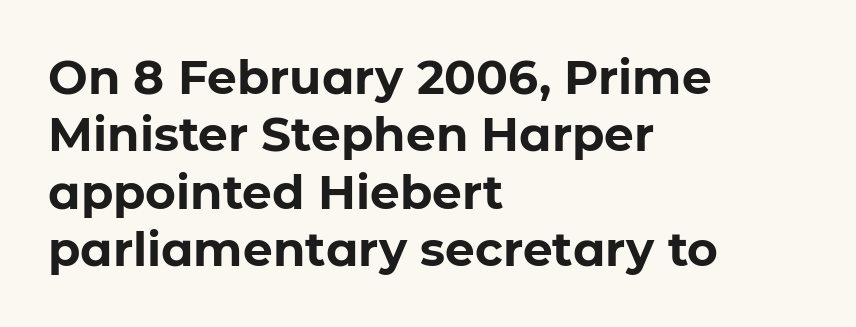
If you drew a ruler down the left edge, every line would touch it. Only glyphs here, with clear space below each row. Notice how the stems are strictly vertical — no italics here. What weight is shown? A full bold with thick strokes. Is this a sans? Yes — the strokes have no serifs. You could not count columns in this text — the font is proportionally spaced.
